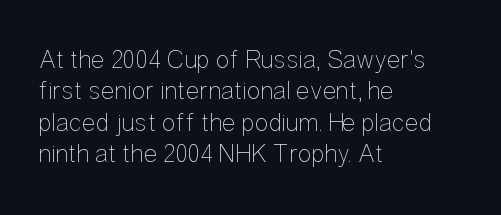
{"italic": "no", "bold": "no", "underline": "no", "align": "left", "line_spacing_ratio": 1.21, "letter_spacing": "normal", "letter_spacing_em": 0.0, "glyph_px": 26}
